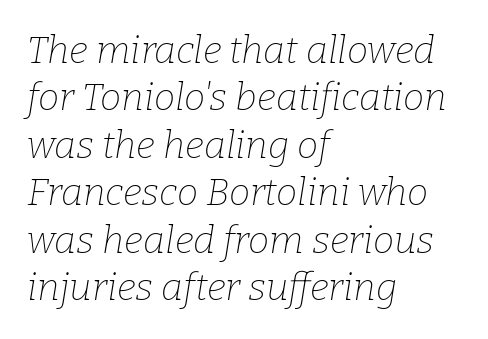
The image shows 38 px thin serif type, italic (leaning right); set left-aligned, normal line spacing (1.25x), normal letter spacing, not underlined; low stroke contrast and a medium x-height.
